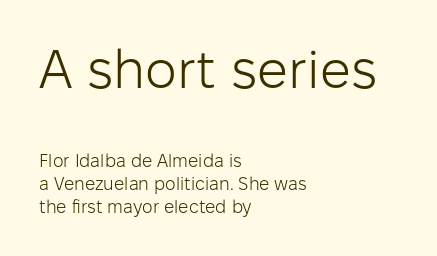
No letter is thick-stroked: the sample isn't bold. This rendering uses left alignment, leaving the right contour irregular. The letters sit at their default tracking, neither squeezed nor spread. The initial chunk of copy outweighs the following chunk in type size. Plain, unruled lines of type. Spacing verdict: proportional, widths tailored to each character.
